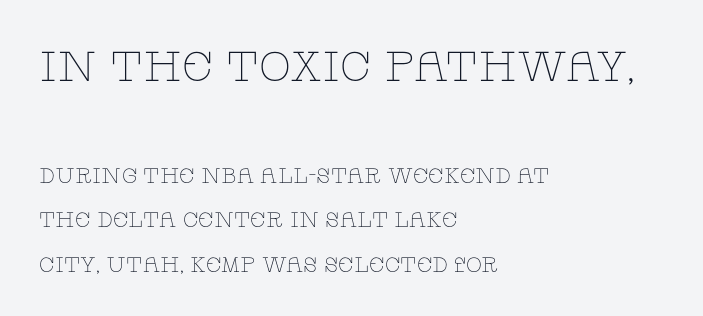
Q: Is the text bold? A: No.
Q: Is the text italic (slanted)? A: No, it is upright.
Q: Is the typeface a serif or a sans-serif typeface? A: Serif.
Q: Is the text underlined? A: No.
Q: How is the paragraph aligned? A: Left-aligned.
Q: Is the spacing between letters normal or unusually wide? A: Normal.
Q: Is the spacing between lines tight, normal or loose? A: Loose.
Q: Which block of text is set in a larger size, the first (top) or the second (bottom)? A: The first (top) one.
Q: Width (condensed, normal, or wide)? A: Wide.
Q: Stroke contrast? A: Low.
Q: x-height? A: Large.
Q: Monospaced? A: No.
